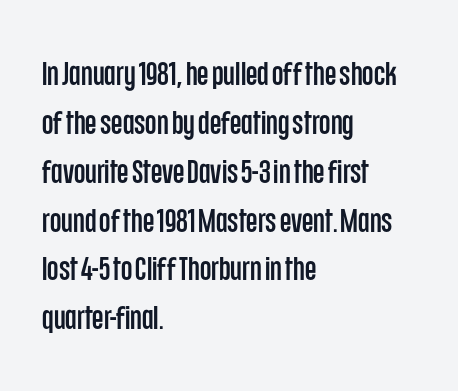
Q: Is the text italic (slanted)? A: No, it is upright.
Q: Is the typeface a serif or a sans-serif typeface? A: Sans-serif.
Q: Is the text underlined? A: No.
Q: How is the paragraph aligned? A: Left-aligned.
Q: Is the spacing between letters normal or unusually wide? A: Normal.
Q: Is the spacing between lines tight, normal or loose? A: Normal.
Q: Width (condensed, normal, or wide)? A: Condensed.
Q: Stroke contrast? A: Low.
Q: x-height? A: Large.
Q: Monospaced? A: No.
